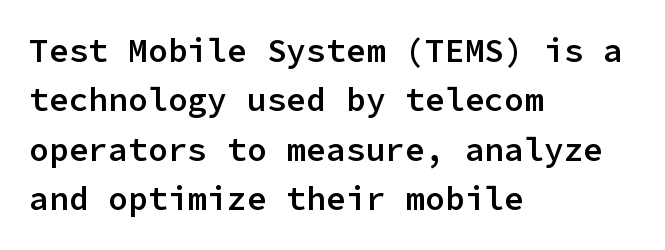
You could count columns in this text — the font is strictly monospaced. The compositor pushed each line to the left boundary. Glyph-to-glyph distance matches everyday printed text. Descenders are the only things crossing below the line.
